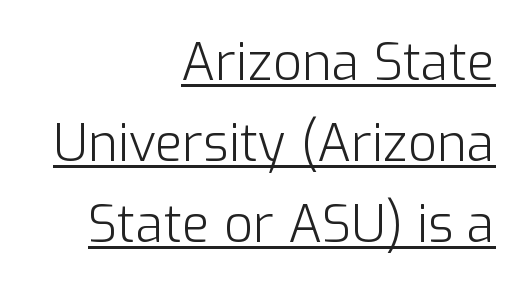
The image shows 51 px light sans-serif type, upright; set right-aligned, normal line spacing (1.59x), normal letter spacing, underlined; low stroke contrast and a medium x-height.
